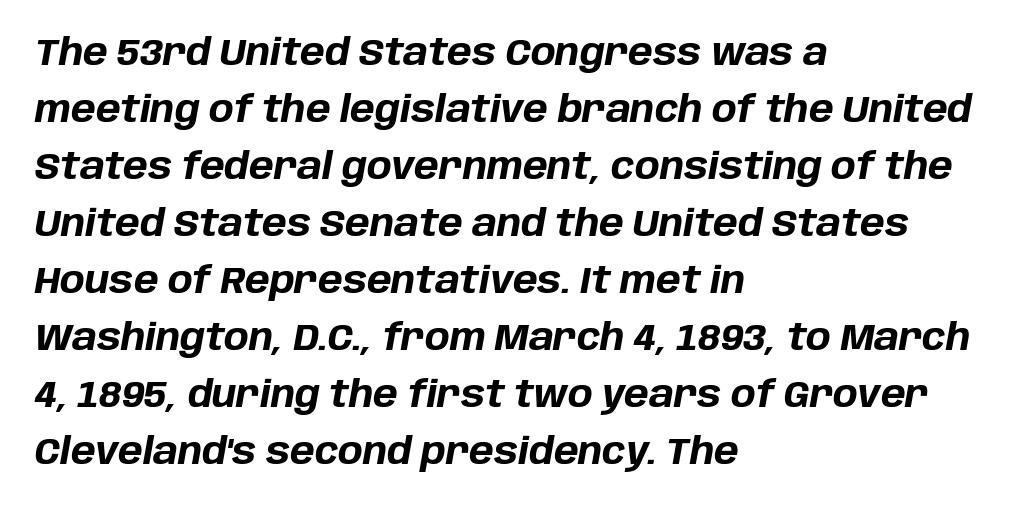
The image shows 37 px bold type, italic (leaning right); set left-aligned, normal line spacing (1.54x), normal letter spacing, not underlined; low stroke contrast and a large x-height.
